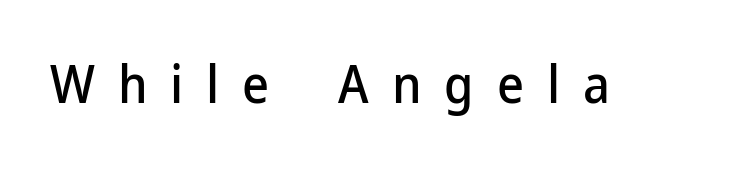
The image shows 52 px sans-serif type, upright; set unusually wide letter spacing (+0.44 em), not underlined; low stroke contrast and a medium x-height.
